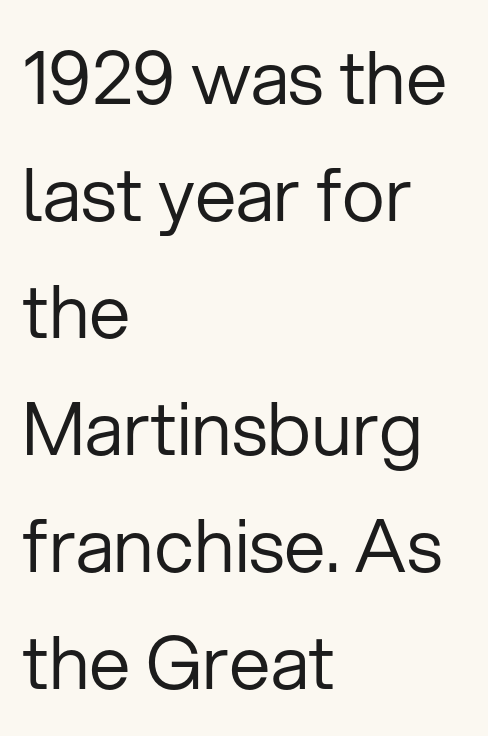
The image shows 74 px regular-weight sans-serif type, upright; set left-aligned, normal line spacing (1.58x), normal letter spacing, not underlined; low stroke contrast and a medium x-height.
